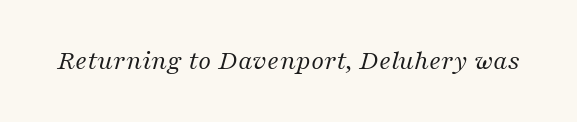
The image shows 28 px regular-weight serif type, italic (leaning right); set normal letter spacing, not underlined; medium stroke contrast and a medium x-height.
